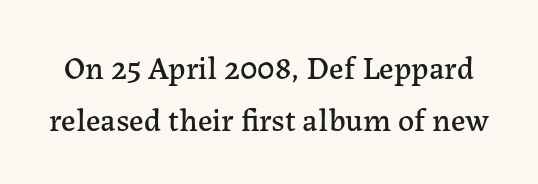
The image shows 32 px serif type, upright; set normal line spacing (1.64x), normal letter spacing, not underlined; low stroke contrast and a medium x-height.
